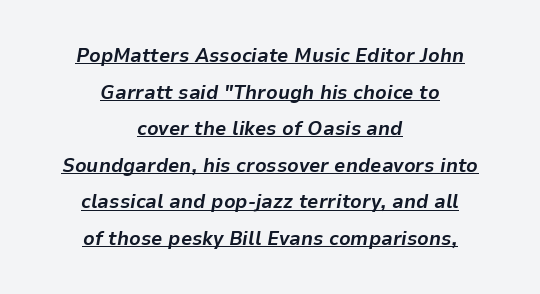
The paragraph has two soft edges and a firm central axis. Bold? Absolutely — the strokes are thick and heavy. A continuous stroke trails under the words, as in a hyperlink. Is the type slanted? Yes — the strokes lean at a clear angle.
